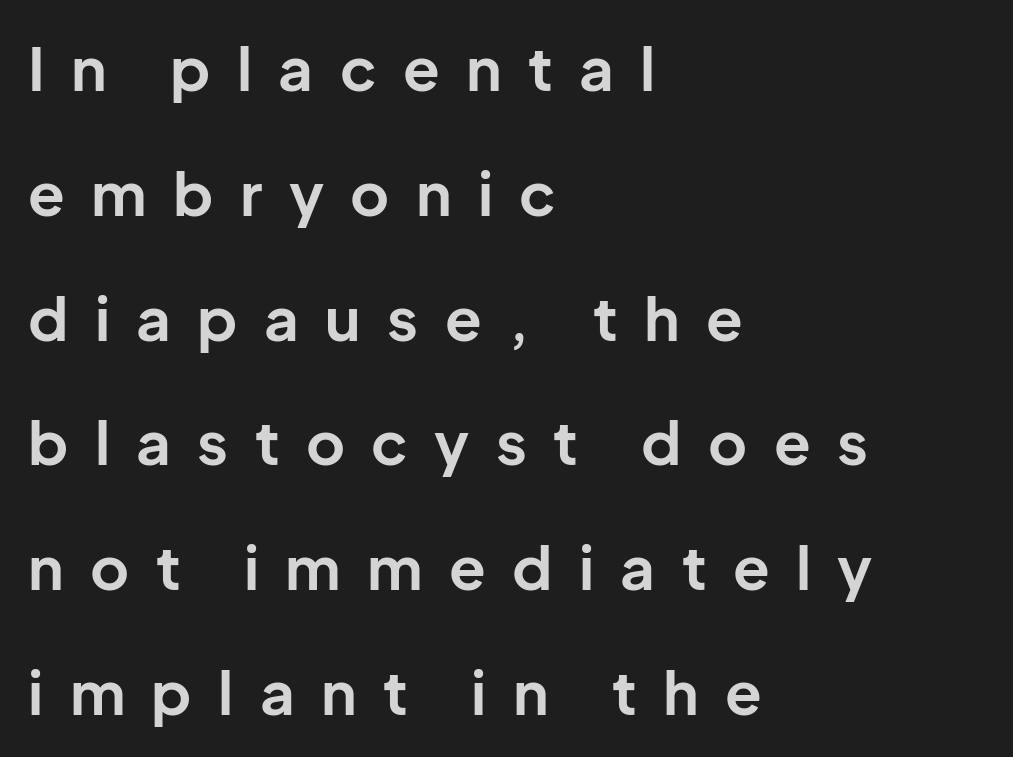
Q: Is the text bold? A: Yes.
Q: Is the text italic (slanted)? A: No, it is upright.
Q: Is the typeface a serif or a sans-serif typeface? A: Sans-serif.
Q: Is the text underlined? A: No.
Q: How is the paragraph aligned? A: Left-aligned.
Q: Is the spacing between letters normal or unusually wide? A: Unusually wide.
Q: Is the spacing between lines tight, normal or loose? A: Loose.
Q: Width (condensed, normal, or wide)? A: Normal.
Q: Stroke contrast? A: Low.
Q: x-height? A: Medium.
Q: Monospaced? A: No.
